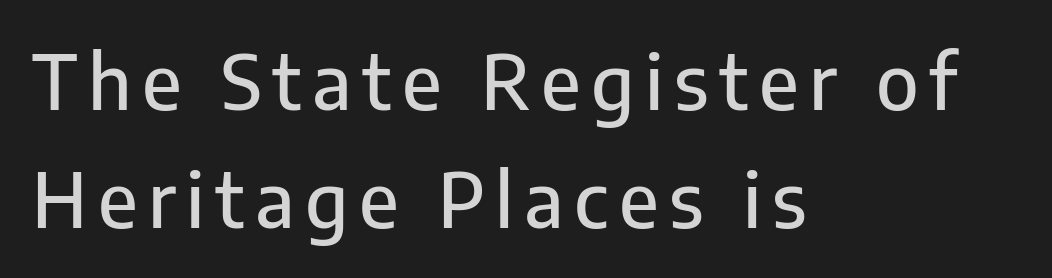
These lines stack with their left ends in a neat column. Summary of vertical rhythm: regular, with standard interline spacing. Looks like regular typesetting: each glyph gets only the width it needs. Only glyphs here, with clear space below each row.
